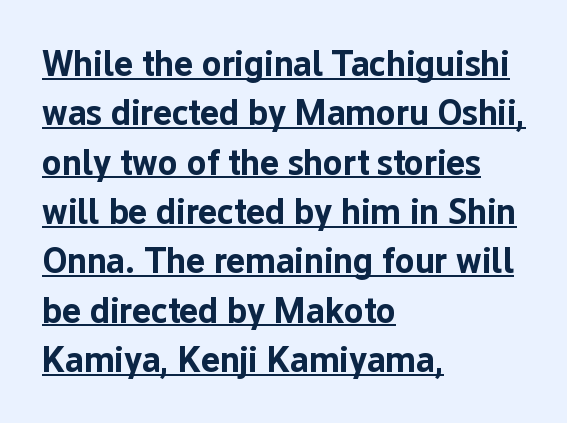
Short note: letters normally spaced. Strong, thick strokes mark this as bold type. Students, observe: this is what conventionally led text looks like. Does a line run under the words? Yes, clearly. Italic? Not at all — the glyphs are vertical. To sum up the face: it is a sans, with no serifs.
